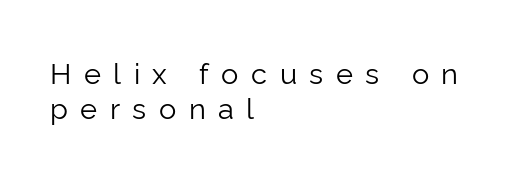
The image shows 29 px light sans-serif type, upright; set left-aligned, line spacing 1.22x, unusually wide letter spacing (+0.43 em), not underlined; low stroke contrast and a medium x-height.
